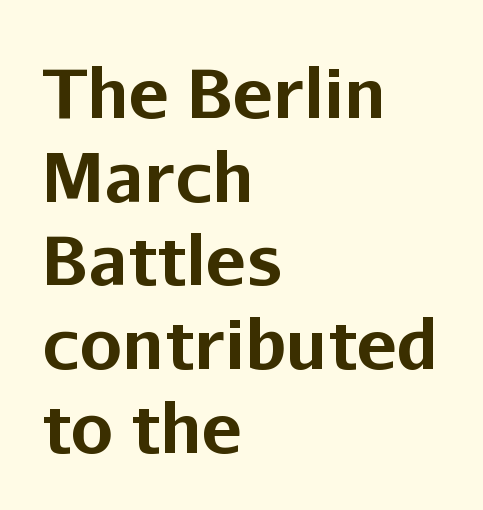
The image shows 68 px bold sans-serif type, upright; set left-aligned, line spacing 1.23x, normal letter spacing, not underlined; low stroke contrast and a medium x-height.
